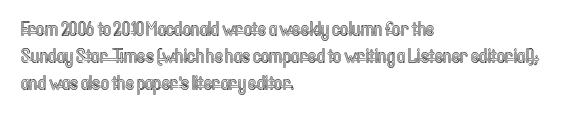
Q: Is the text italic (slanted)? A: No, it is upright.
Q: Is the text underlined? A: No.
Q: How is the paragraph aligned? A: Left-aligned.
Q: Is the spacing between letters normal or unusually wide? A: Normal.
Q: Is the spacing between lines tight, normal or loose? A: Normal.
